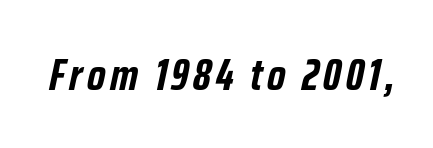
Q: Is the text bold? A: Yes.
Q: Is the text italic (slanted)? A: Yes, it leans right by about 12 degrees.
Q: Is the text underlined? A: No.
Q: Width (condensed, normal, or wide)? A: Condensed.
Q: Stroke contrast? A: Low.
Q: x-height? A: Medium.
Q: Monospaced? A: No.
